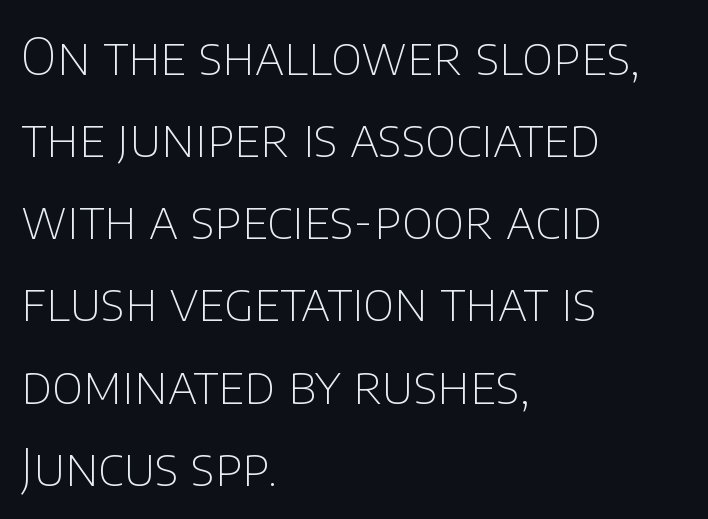
{"serif": "no", "italic": "no", "bold": "no", "weight": "thin", "width": "normal", "stroke_contrast": "low", "x_height": "large", "monospaced": "no", "underline": "no", "align": "left", "line_spacing": "normal", "line_spacing_ratio": 1.58, "letter_spacing": "normal", "letter_spacing_em": 0.0, "glyph_px": 52}
